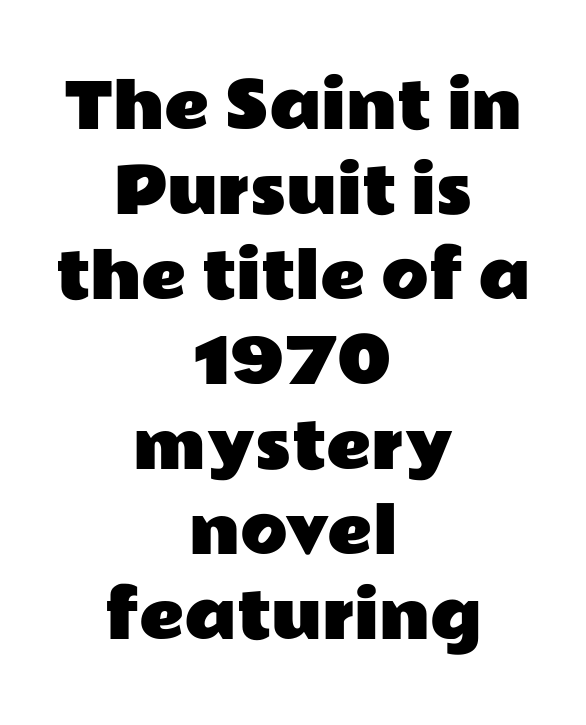
{"serif": "no", "italic": "no", "width": "wide", "stroke_contrast": "low", "x_height": "medium", "monospaced": "no", "underline": "no", "align": "center", "line_spacing": "normal", "line_spacing_ratio": 1.37, "letter_spacing": "normal", "letter_spacing_em": 0.0, "glyph_px": 62}
